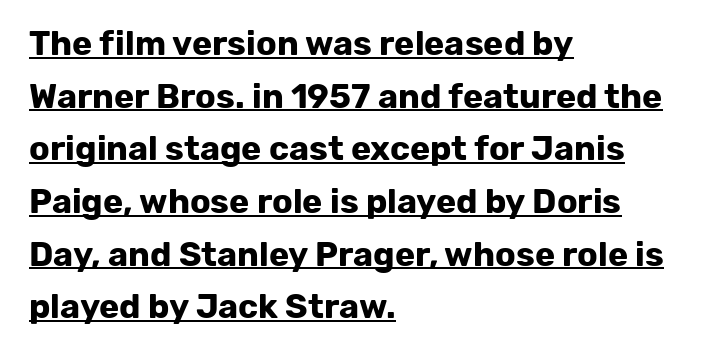
{"serif": "no", "italic": "no", "bold": "yes", "weight": "bold", "width": "normal", "stroke_contrast": "low", "x_height": "medium", "monospaced": "no", "underline": "yes", "align": "left", "line_spacing": "normal", "line_spacing_ratio": 1.55, "letter_spacing": "normal", "letter_spacing_em": 0.0, "glyph_px": 34}
